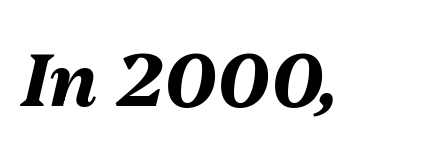
The image shows 74 px bold type, italic (leaning right); set normal letter spacing, not underlined; medium stroke contrast and a medium x-height.
